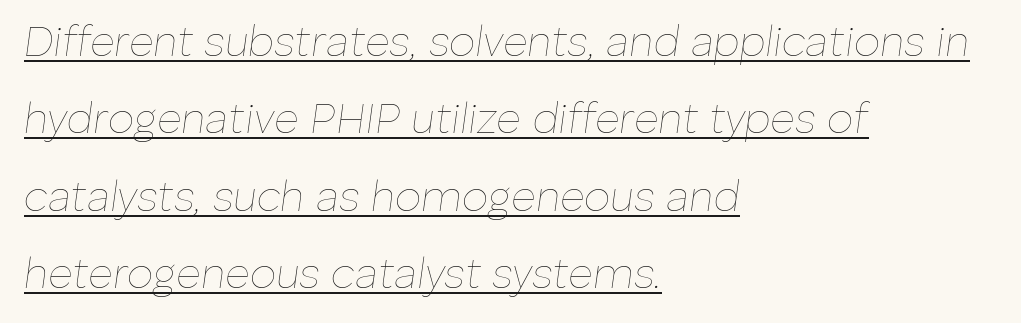
The image shows 42 px thin type, italic (leaning right); set left-aligned, line spacing 1.84x, normal letter spacing, underlined; low stroke contrast and a medium x-height.
